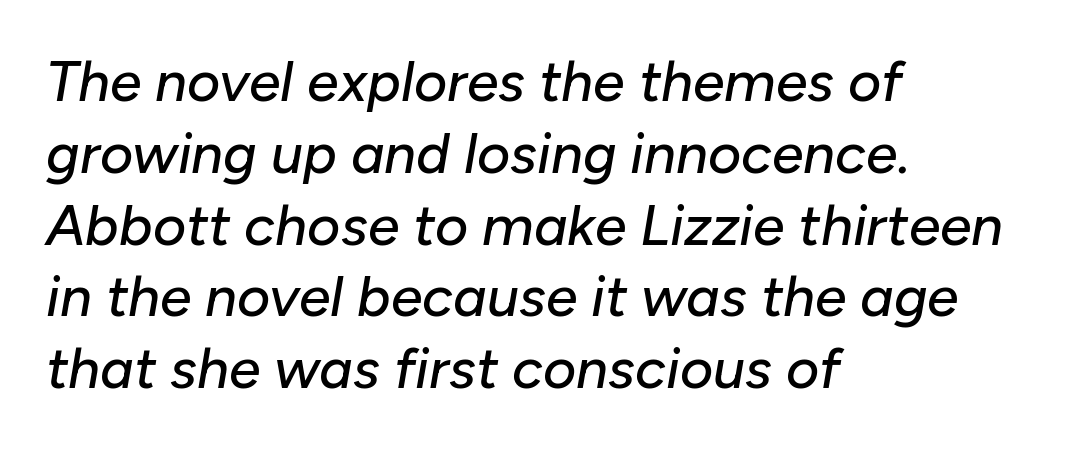
Quick note: underline off. In terms of leading, this rendering sits right in the middle. Designer's note — italics engaged. The face used here is rendered with its standard letterfit.
